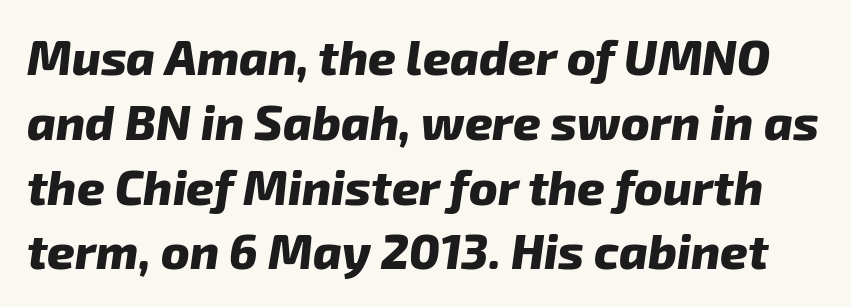
The image shows 48 px heavy type, italic (leaning right); set normal line spacing (1.35x), normal letter spacing, not underlined; low stroke contrast and a medium x-height.
